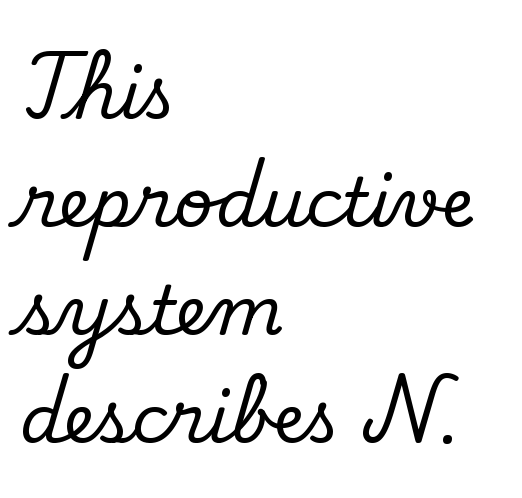
Clear beneath every line of the passage. Here the designer chose a conventional face with non-uniform glyph widths. Nothing unusual about the tracking: characters are spaced as the font intends. Each line starts at the same left margin while the right side varies. You can tell from the footed stems that serif type was used.
